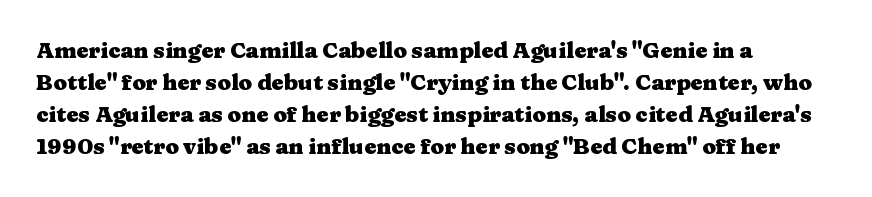
{"italic": "no", "bold": "yes", "underline": "no", "align": "left", "line_spacing": "normal", "line_spacing_ratio": 1.46, "letter_spacing": "normal", "letter_spacing_em": 0.0, "glyph_px": 22}
